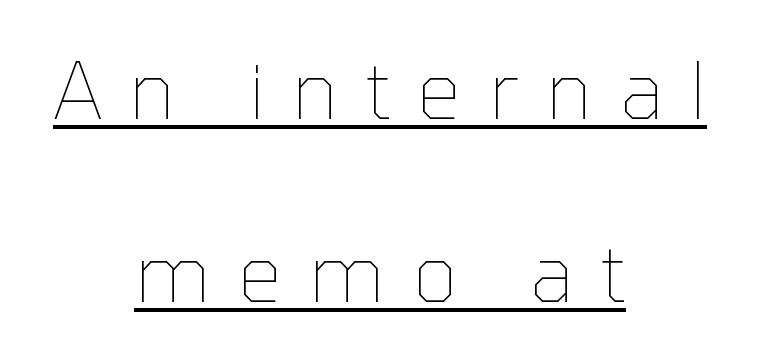
{"italic": "no", "bold": "no", "weight": "thin", "width": "normal", "stroke_contrast": "low", "x_height": "medium", "monospaced": "no", "underline": "yes", "align": "center", "line_spacing": "loose", "line_spacing_ratio": 2.32, "letter_spacing": "wide", "letter_spacing_em": 0.34, "glyph_px": 79}
